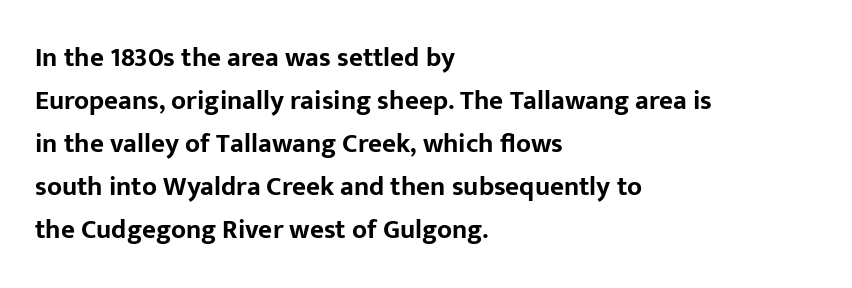
Q: Is the text bold? A: Yes.
Q: Is the text italic (slanted)? A: No, it is upright.
Q: Is the text underlined? A: No.
Q: How is the paragraph aligned? A: Left-aligned.
Q: Is the spacing between letters normal or unusually wide? A: Normal.
Q: Is the spacing between lines tight, normal or loose? A: Normal.
